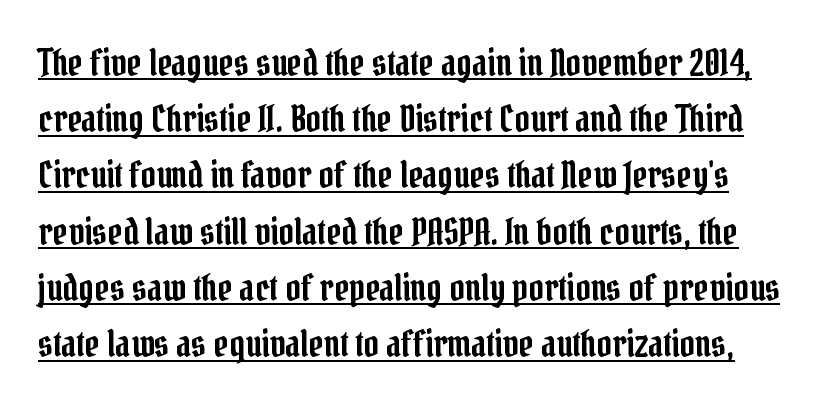
Q: Is the text italic (slanted)? A: No, it is upright.
Q: Is the typeface a serif or a sans-serif typeface? A: Serif.
Q: Is the text underlined? A: Yes.
Q: Is the spacing between letters normal or unusually wide? A: Normal.
Q: Is the spacing between lines tight, normal or loose? A: Normal.
Q: Width (condensed, normal, or wide)? A: Condensed.
Q: Stroke contrast? A: Low.
Q: x-height? A: Medium.
Q: Monospaced? A: No.
